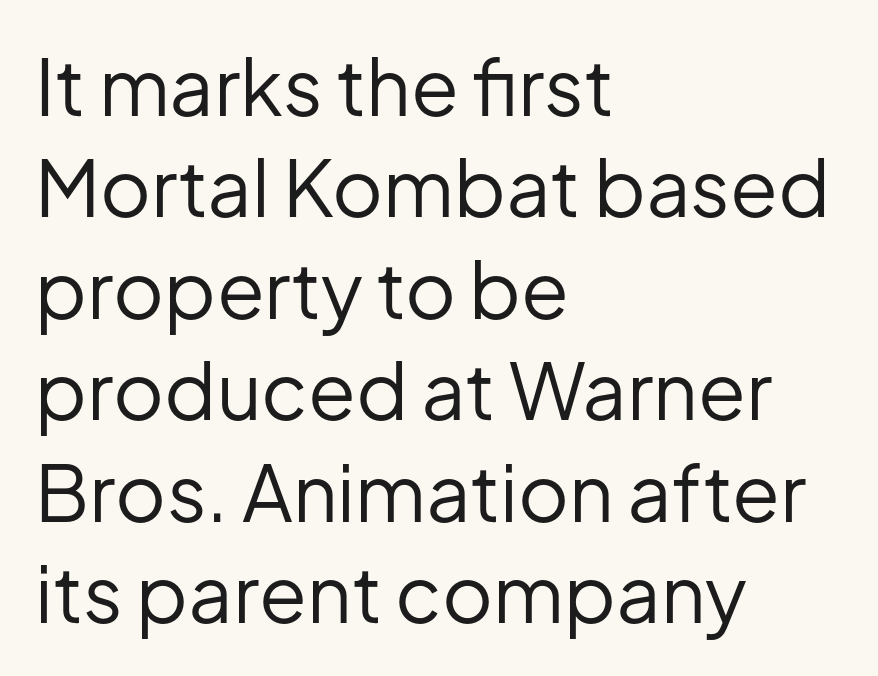
The image shows 78 px regular-weight sans-serif type, upright; set left-aligned, normal line spacing (1.3x), normal letter spacing, not underlined; low stroke contrast and a medium x-height.
